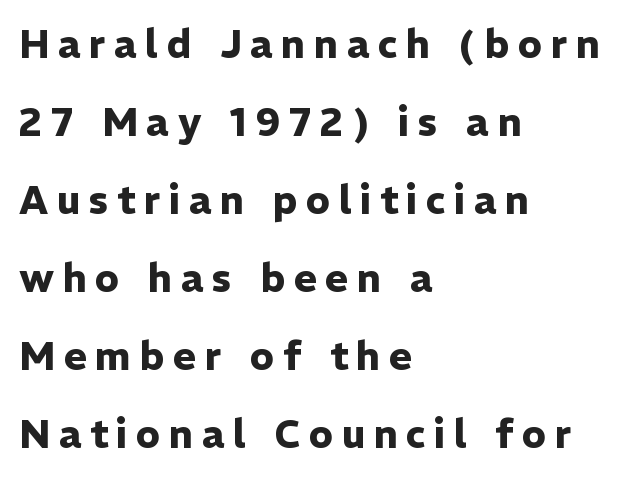
Q: Is the text bold? A: Yes.
Q: Is the text italic (slanted)? A: No, it is upright.
Q: Is the typeface a serif or a sans-serif typeface? A: Sans-serif.
Q: Is the text underlined? A: No.
Q: How is the paragraph aligned? A: Left-aligned.
Q: Is the spacing between letters normal or unusually wide? A: Unusually wide.
Q: Is the spacing between lines tight, normal or loose? A: Loose.
Q: Width (condensed, normal, or wide)? A: Normal.
Q: Stroke contrast? A: Low.
Q: x-height? A: Medium.
Q: Monospaced? A: No.
